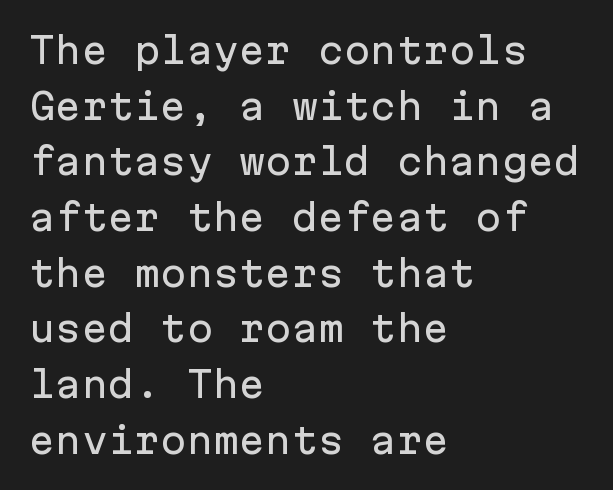
The image shows 35 px sans-serif type, upright, monospaced; set left-aligned, normal line spacing (1.59x), normal letter spacing, not underlined; low stroke contrast and a medium x-height.
